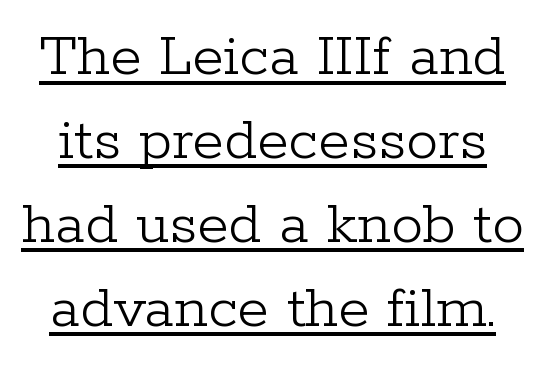
Q: Is the text bold? A: No.
Q: Is the text italic (slanted)? A: No, it is upright.
Q: Is the typeface a serif or a sans-serif typeface? A: Serif.
Q: Is the text underlined? A: Yes.
Q: Is the spacing between letters normal or unusually wide? A: Normal.
Q: Is the spacing between lines tight, normal or loose? A: Normal.
Q: Width (condensed, normal, or wide)? A: Normal.
Q: Stroke contrast? A: Low.
Q: x-height? A: Medium.
Q: Monospaced? A: No.
